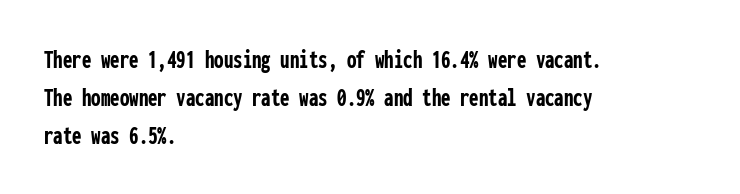
Q: Is the text bold? A: Yes.
Q: Is the text italic (slanted)? A: No, it is upright.
Q: Is the text underlined? A: No.
Q: How is the paragraph aligned? A: Left-aligned.
Q: Is the spacing between letters normal or unusually wide? A: Normal.
Q: Is the spacing between lines tight, normal or loose? A: Normal.
